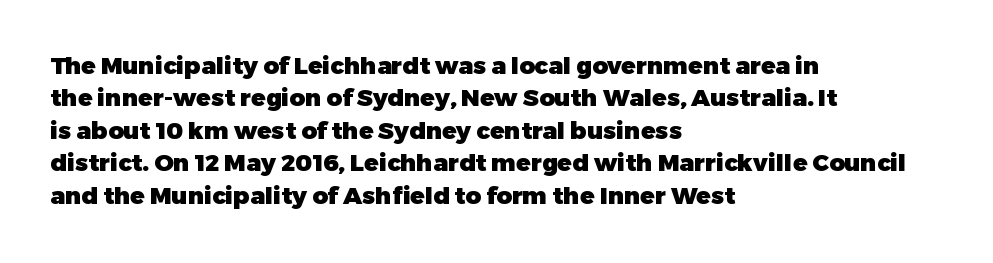
Whoever set this chose a conventional vertical rhythm. Emphasis by weight is at full strength: bold. The setting favours the left margin, as ordinary paragraphs usually do. Glance below the letters and you will spot only blank space. Rendered with straight, roman letterforms.
